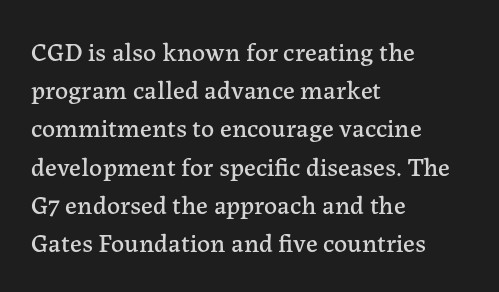
Glance below the letters and you will spot only blank space. Interline gaps are of average width in this sample. The type sits square on the baseline with zero lean. The text block is weighted toward the left margin, trailing off unevenly rightward. These lines keep a tight, regular rhythm from letter to letter.
